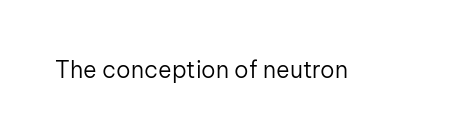
{"italic": "no", "bold": "no", "underline": "no", "letter_spacing": "normal", "letter_spacing_em": 0.0, "glyph_px": 23}
